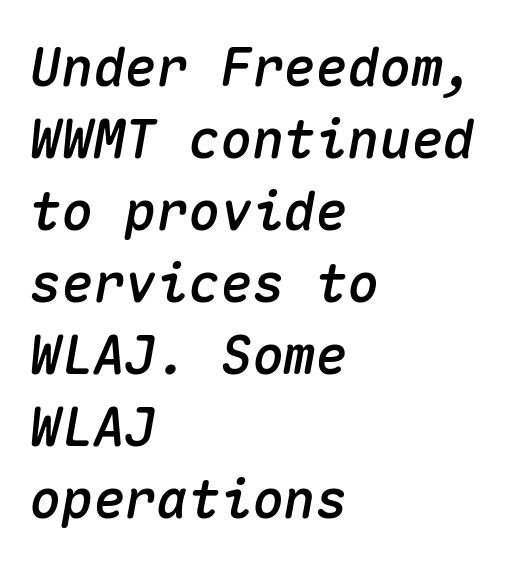
{"italic": "yes", "lean": "right", "slant_degrees": 10, "width": "normal", "stroke_contrast": "medium", "x_height": "medium", "monospaced": "yes", "underline": "no", "align": "left", "line_spacing": "normal", "line_spacing_ratio": 1.36, "letter_spacing": "normal", "letter_spacing_em": 0.0, "glyph_px": 53}
